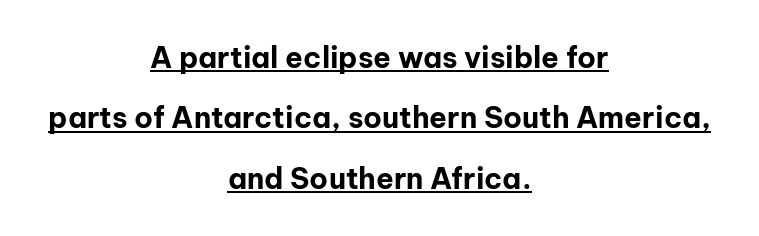
The image shows 29 px bold sans-serif type, upright; set centered, loose line spacing (2.08x), normal letter spacing, underlined; low stroke contrast and a medium x-height.
